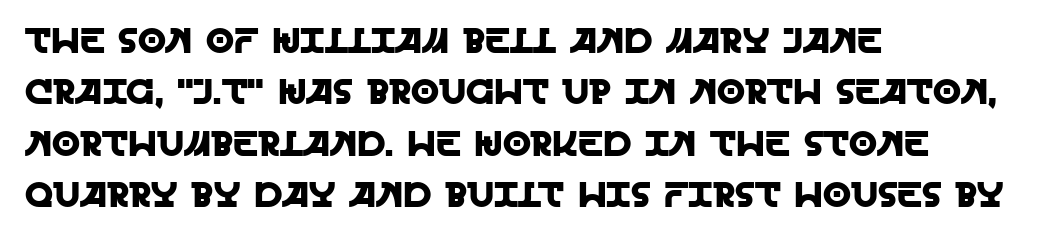
The image shows 36 px sans-serif type, upright; set left-aligned, normal line spacing (1.43x), normal letter spacing, not underlined; a large x-height.
